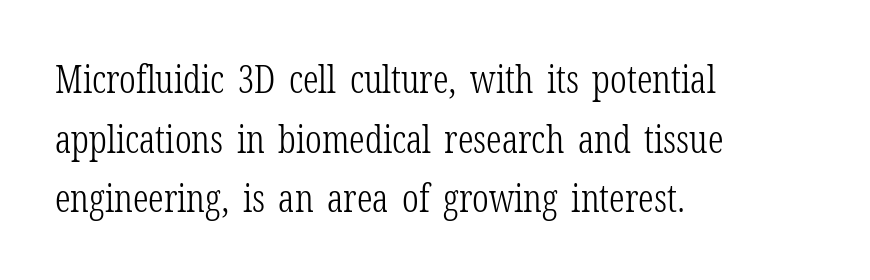
Font category for this specimen: serif. Ordinary non-slanted type is in use. The strokes are not fattened; the text isn't bold. The rendering uses a moderate line-height, typical for paragraphs. Look at the tracking — it's just the regular setting, nothing added. The lines are quadded left.
